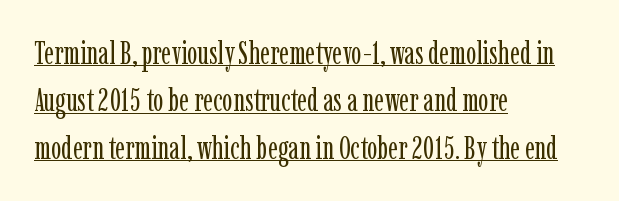
Q: Is the text bold? A: No.
Q: Is the text italic (slanted)? A: No, it is upright.
Q: Is the typeface a serif or a sans-serif typeface? A: Serif.
Q: Is the text underlined? A: Yes.
Q: How is the paragraph aligned? A: Left-aligned.
Q: Is the spacing between letters normal or unusually wide? A: Normal.
Q: Is the spacing between lines tight, normal or loose? A: Normal.
Q: Width (condensed, normal, or wide)? A: Condensed.
Q: Stroke contrast? A: Low.
Q: x-height? A: Medium.
Q: Monospaced? A: No.
